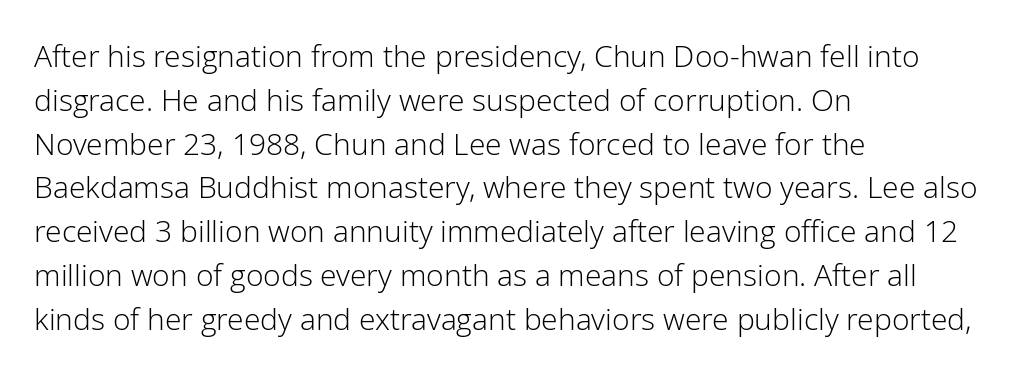
Q: Is the text bold? A: No.
Q: Is the text italic (slanted)? A: No, it is upright.
Q: Is the typeface a serif or a sans-serif typeface? A: Sans-serif.
Q: Is the text underlined? A: No.
Q: How is the paragraph aligned? A: Left-aligned.
Q: Is the spacing between letters normal or unusually wide? A: Normal.
Q: Is the spacing between lines tight, normal or loose? A: Normal.
Q: Width (condensed, normal, or wide)? A: Normal.
Q: Stroke contrast? A: Low.
Q: x-height? A: Medium.
Q: Monospaced? A: No.
